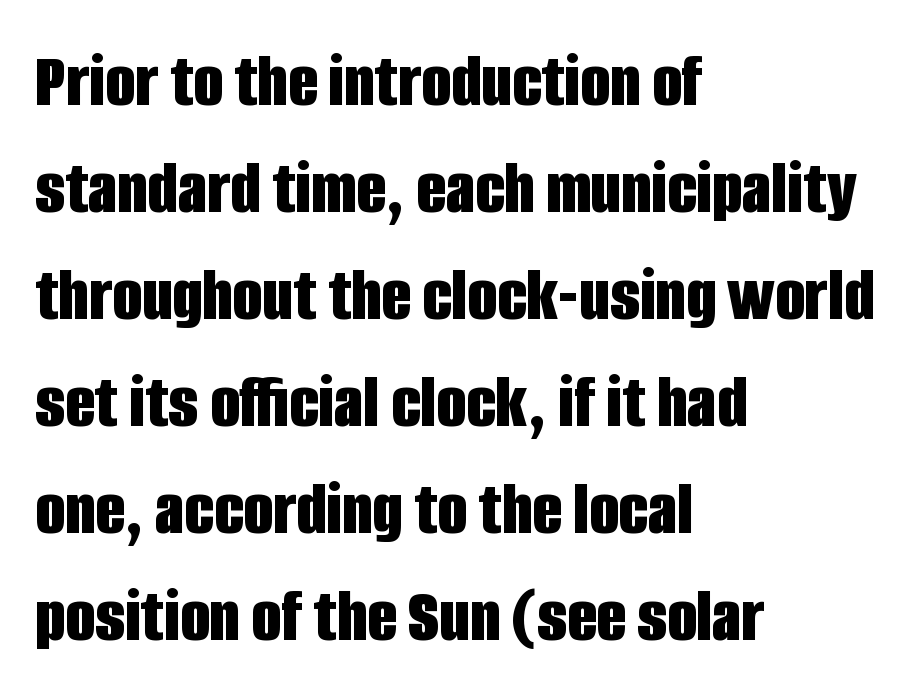
The image shows 77 px bold, condensed sans-serif type, upright; set left-aligned, normal line spacing (1.39x), normal letter spacing, not underlined; low stroke contrast and a large x-height.
